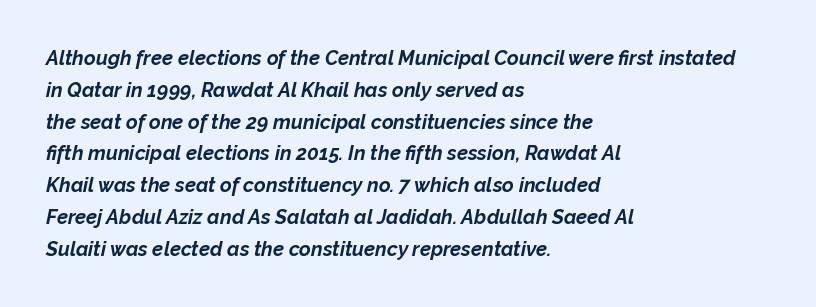
{"italic": "yes", "lean": "right", "slant_degrees": 12, "bold": "yes", "underline": "no", "align": "left", "line_spacing": "normal", "line_spacing_ratio": 1.59, "letter_spacing": "normal", "letter_spacing_em": 0.0, "glyph_px": 20}
